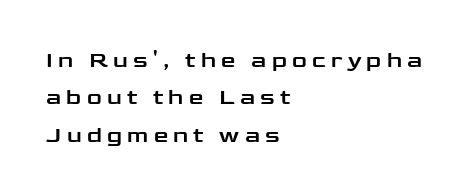
The image shows 23 px text type, upright; set left-aligned, normal line spacing (1.63x), unusually wide letter spacing (+0.23 em), not underlined.
